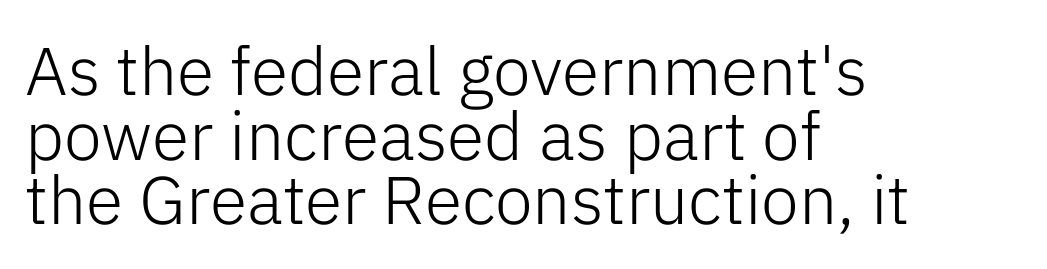
{"serif": "no", "italic": "no", "bold": "no", "weight": "light", "width": "normal", "stroke_contrast": "low", "x_height": "medium", "monospaced": "no", "underline": "no", "align": "left", "line_spacing": "tight", "line_spacing_ratio": 0.95, "letter_spacing": "normal", "letter_spacing_em": 0.0, "glyph_px": 68}
